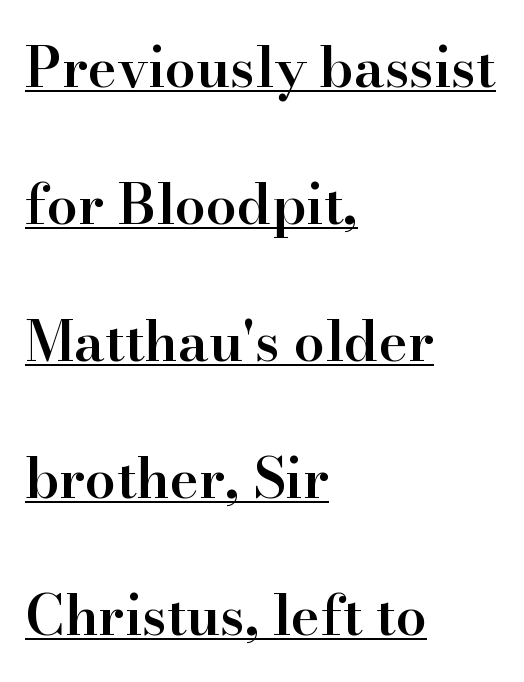
The glyphs are accompanied by a horizontal stroke just below them. The type sits square on the baseline with zero lean. What kind of face is this? One with serifs. Loosely led — the rows are spread out.
